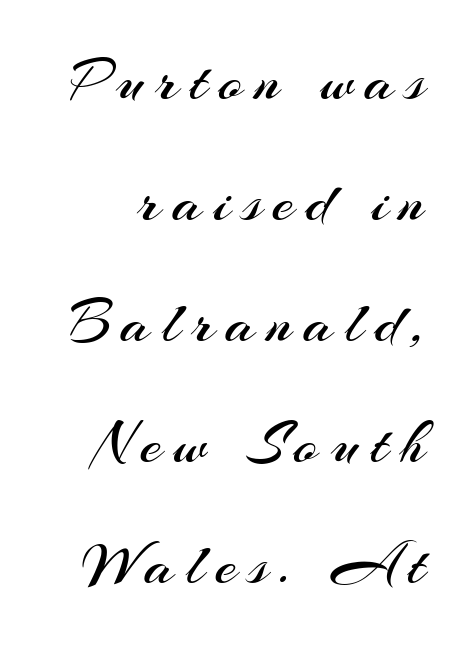
{"serif": "no", "bold": "no", "weight": "regular", "width": "normal", "stroke_contrast": "medium", "x_height": "small", "monospaced": "no", "underline": "no", "line_spacing": "loose", "line_spacing_ratio": 1.95, "glyph_px": 62}
